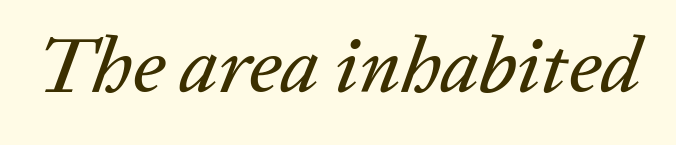
The image shows 78 px text type, italic (leaning right); set normal letter spacing, not underlined; low stroke contrast and a medium x-height.
